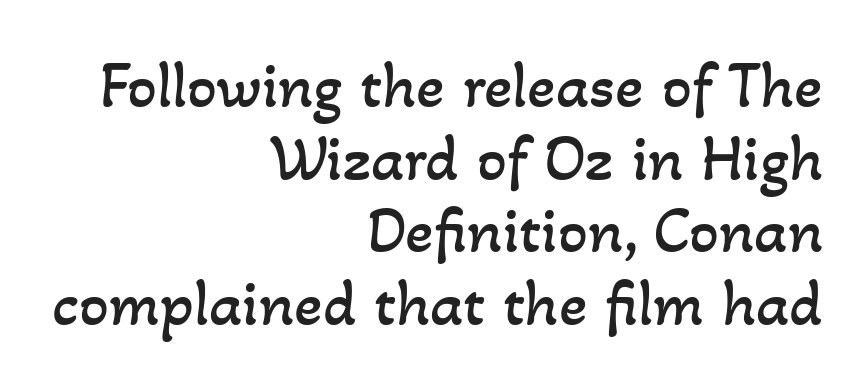
The image shows 66 px regular-weight type; set right-aligned, tight line spacing (1.1x), normal letter spacing, not underlined; low stroke contrast and a small x-height.
